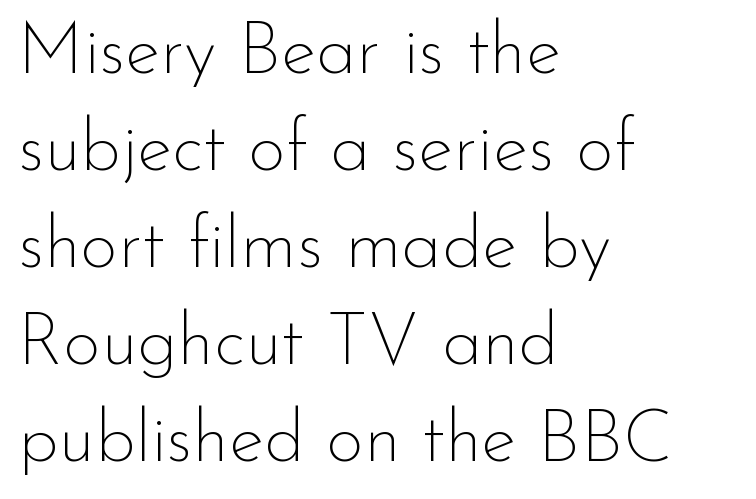
The image shows 73 px thin sans-serif type, upright; set left-aligned, normal line spacing (1.33x), normal letter spacing, not underlined; low stroke contrast and a small x-height.
